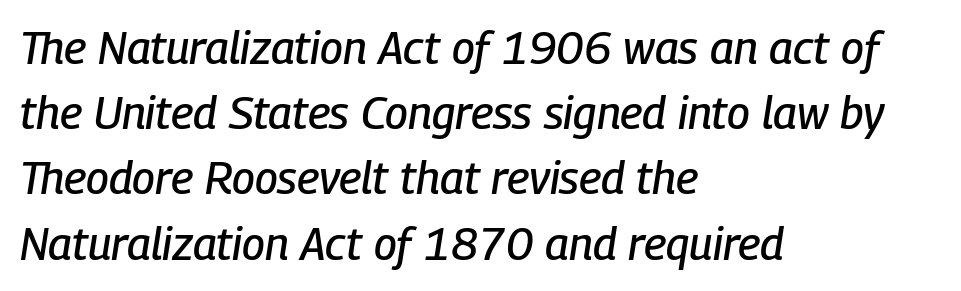
{"italic": "yes", "lean": "right", "slant_degrees": 9, "width": "condensed", "stroke_contrast": "low", "x_height": "medium", "monospaced": "no", "underline": "no", "align": "left", "line_spacing": "normal", "line_spacing_ratio": 1.45, "letter_spacing": "normal", "letter_spacing_em": 0.0, "glyph_px": 45}
